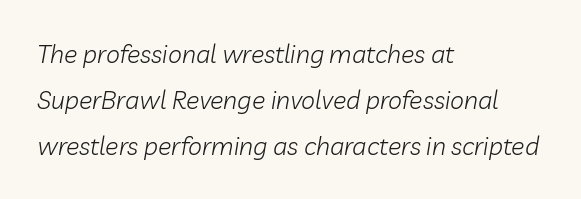
The image shows 25 px text type, italic (leaning right); set left-aligned, line spacing 1.84x, normal letter spacing, not underlined.
